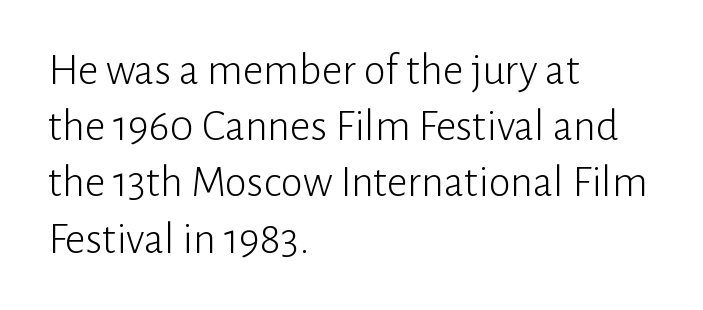
The image shows 45 px light sans-serif type, upright; set left-aligned, normal line spacing (1.25x), normal letter spacing, not underlined; low stroke contrast and a medium x-height.
